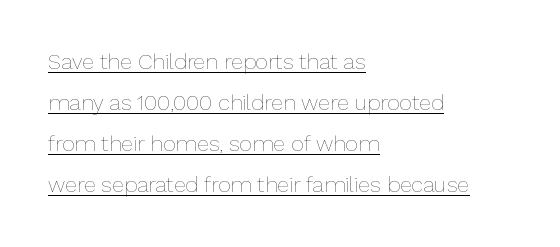
The image shows 22 px text type, upright; set left-aligned, line spacing 1.87x, normal letter spacing, underlined.
